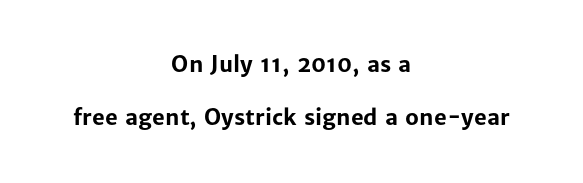
{"italic": "no", "bold": "yes", "underline": "no", "align": "center", "line_spacing": "loose", "line_spacing_ratio": 2.43, "letter_spacing": "normal", "letter_spacing_em": 0.0, "glyph_px": 22}
